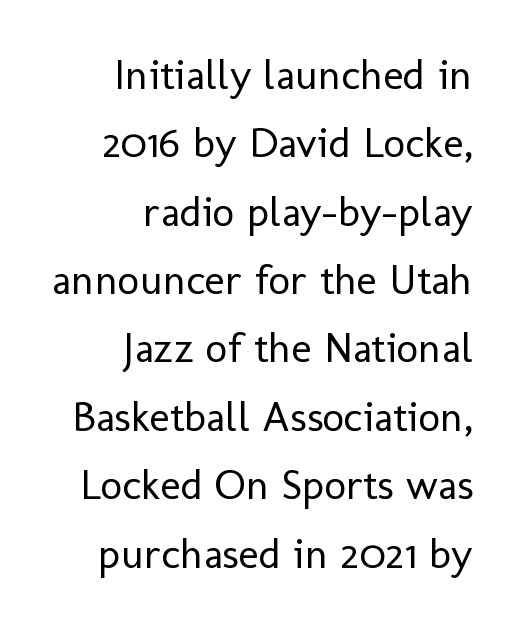
Evenly set lines give the paragraph a standard silhouette. This rendering features lettering with no underline. Where is the straight margin? On the right. Default kerning and tracking; the words read as compact shapes. The rendering uses natural spacing where letterforms have individual widths.
